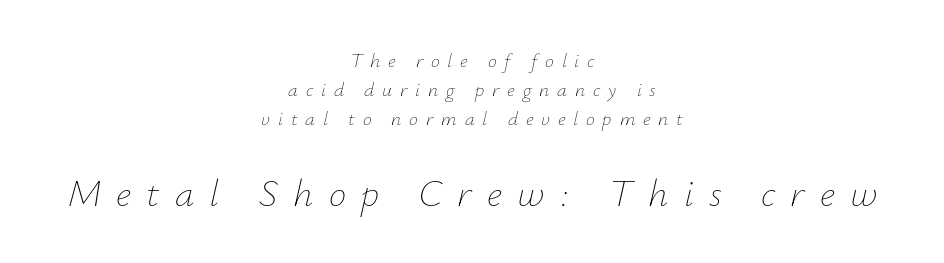
{"italic": "yes", "lean": "right", "slant_degrees": 12, "bold": "no", "weight": "thin", "width": "normal", "stroke_contrast": "low", "x_height": "small", "monospaced": "no", "underline": "no", "align": "center", "line_spacing": "normal", "line_spacing_ratio": 1.46, "letter_spacing": "wide", "letter_spacing_em": 0.39, "larger_block": "second", "size_ratio": 1.95, "glyph_px": 39}
